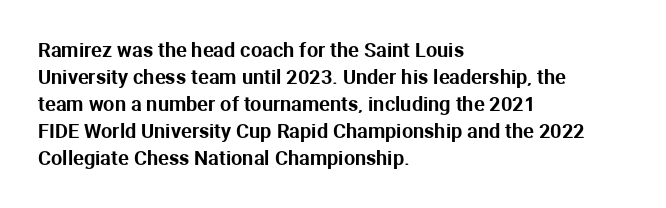
One-word summary of the alignment: left. The words here are not underlined. The passage shown stacks its lines at a standard gap. These lines were composed using upright roman letters.
